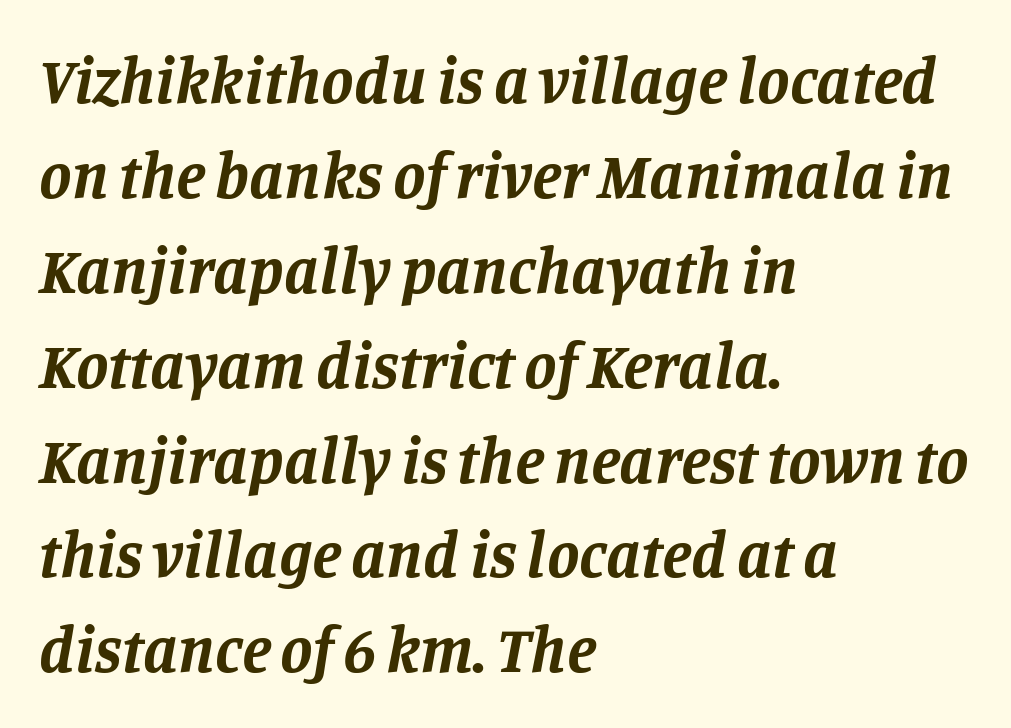
The image shows 65 px bold serif type, italic (leaning right); set left-aligned, normal line spacing (1.46x), normal letter spacing, not underlined; low stroke contrast and a large x-height.
